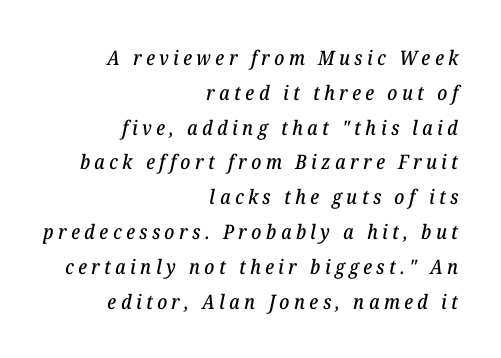
{"italic": "yes", "lean": "right", "slant_degrees": 12, "underline": "no", "align": "right", "line_spacing_ratio": 1.74, "letter_spacing": "wide", "letter_spacing_em": 0.22, "glyph_px": 20}
